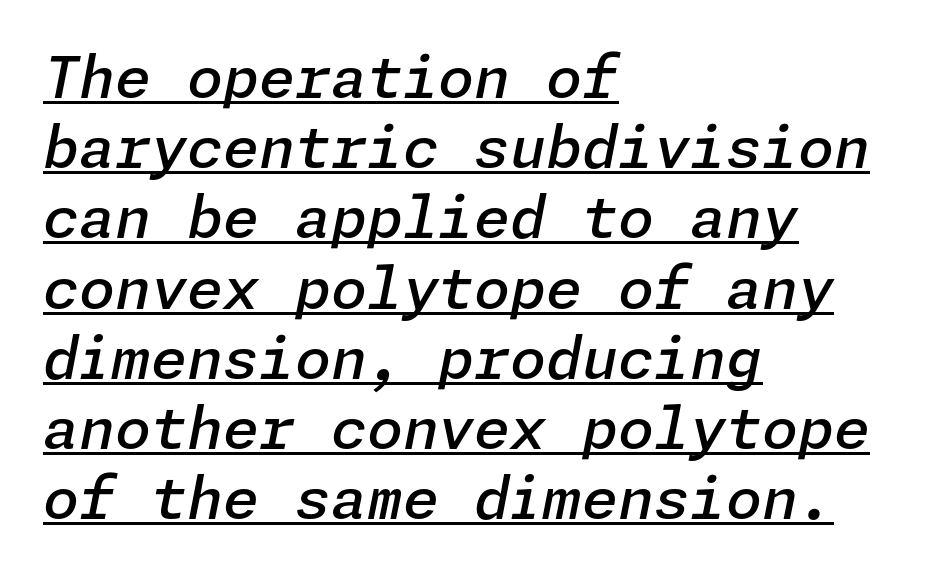
Q: Is the text bold? A: Semi-bold.
Q: Is the text italic (slanted)? A: Yes, it leans right by about 11 degrees.
Q: Is the text underlined? A: Yes.
Q: How is the paragraph aligned? A: Left-aligned.
Q: Is the spacing between letters normal or unusually wide? A: Normal.
Q: Width (condensed, normal, or wide)? A: Normal.
Q: Stroke contrast? A: Low.
Q: x-height? A: Medium.
